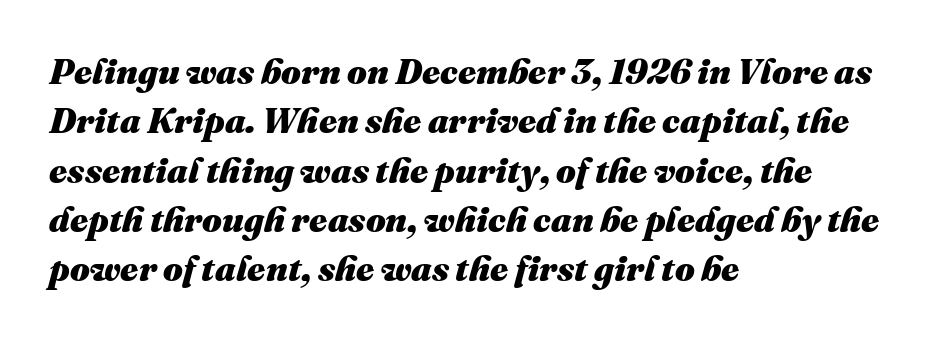
{"italic": "yes", "lean": "right", "slant_degrees": 16, "bold": "yes", "weight": "heavy", "width": "normal", "stroke_contrast": "medium", "x_height": "medium", "monospaced": "no", "underline": "no", "align": "left", "line_spacing": "normal", "line_spacing_ratio": 1.41, "letter_spacing": "normal", "letter_spacing_em": 0.0, "glyph_px": 35}
